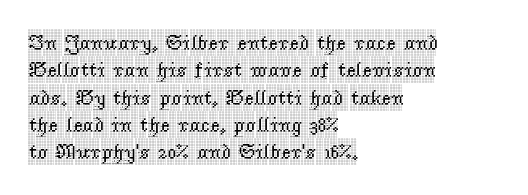
You could call the tracking neutral — neither tight nor loose. Honestly, there is no underline to notice here at all. This is roman type, the default non-slanted kind. Compared with a centered layout, this one pins lines to the left instead. Interline gaps are of average width in this sample.
